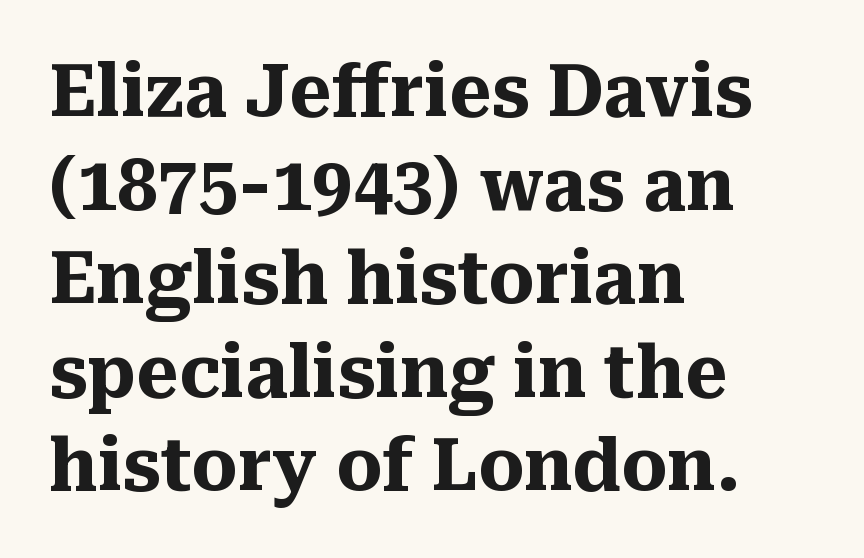
{"serif": "yes", "italic": "no", "bold": "yes", "weight": "heavy", "width": "normal", "stroke_contrast": "medium", "x_height": "medium", "monospaced": "no", "underline": "no", "align": "left", "line_spacing": "normal", "line_spacing_ratio": 1.3, "letter_spacing": "normal", "letter_spacing_em": 0.0, "glyph_px": 72}
